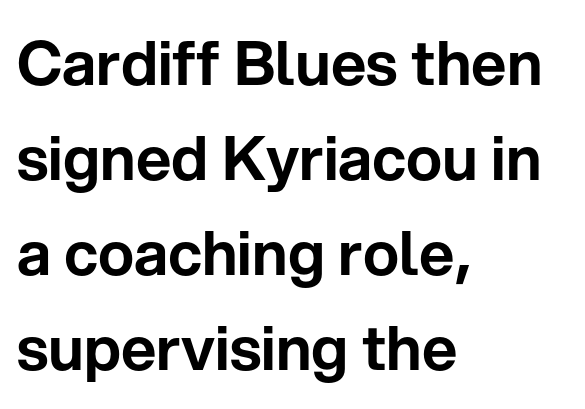
{"serif": "no", "italic": "no", "width": "normal", "stroke_contrast": "low", "x_height": "medium", "monospaced": "no", "underline": "no", "align": "left", "line_spacing": "normal", "line_spacing_ratio": 1.56, "letter_spacing": "normal", "letter_spacing_em": 0.0, "glyph_px": 61}
